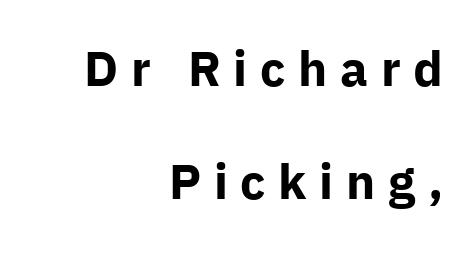
{"serif": "no", "italic": "no", "bold": "yes", "weight": "bold", "width": "normal", "stroke_contrast": "low", "x_height": "medium", "monospaced": "no", "underline": "no", "align": "right", "line_spacing": "loose", "line_spacing_ratio": 2.31, "letter_spacing": "wide", "letter_spacing_em": 0.26, "glyph_px": 49}
